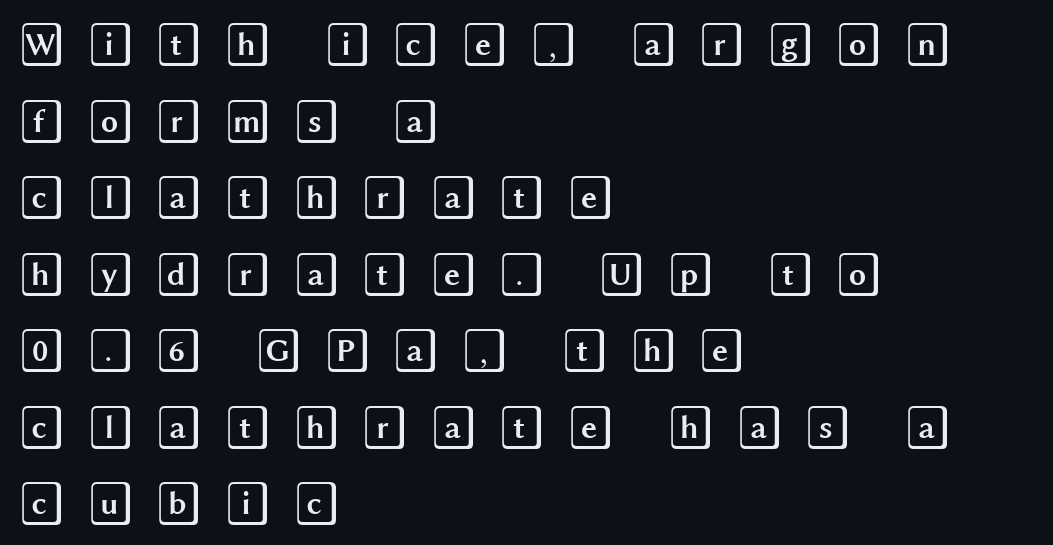
Q: Is the text italic (slanted)? A: No, it is upright.
Q: Is the text underlined? A: No.
Q: How is the paragraph aligned? A: Left-aligned.
Q: Is the spacing between letters normal or unusually wide? A: Unusually wide.
Q: Width (condensed, normal, or wide)? A: Wide.
Q: x-height? A: Large.
